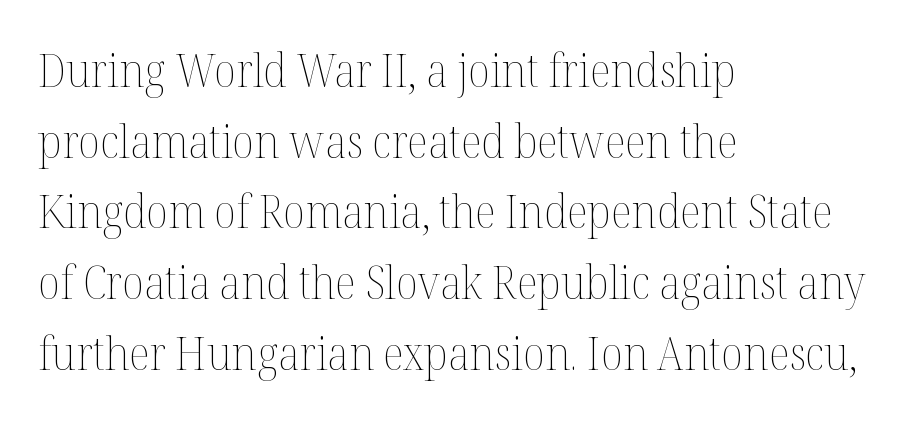
The image shows 45 px thin type, upright; set left-aligned, normal line spacing (1.57x), normal letter spacing, not underlined; medium stroke contrast and a medium x-height.
